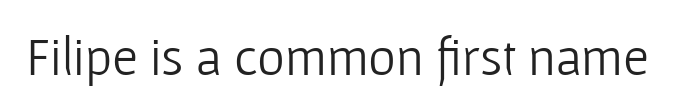
{"serif": "no", "italic": "no", "bold": "no", "weight": "light", "width": "normal", "stroke_contrast": "low", "x_height": "medium", "monospaced": "no", "underline": "no", "letter_spacing": "normal", "letter_spacing_em": 0.0, "glyph_px": 53}
